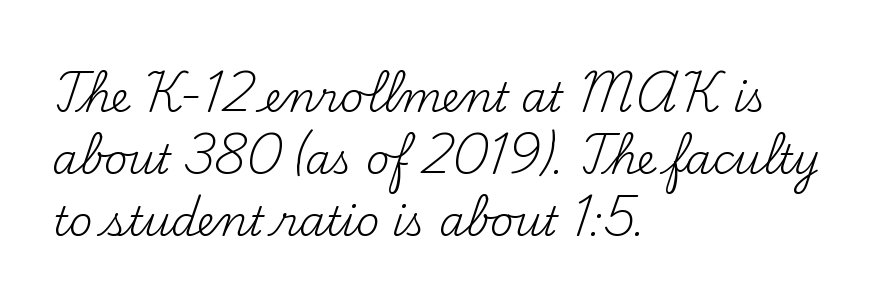
{"serif": "yes", "bold": "no", "weight": "regular", "width": "normal", "stroke_contrast": "medium", "x_height": "small", "monospaced": "no", "underline": "no", "align": "left", "line_spacing": "normal", "line_spacing_ratio": 1.51, "letter_spacing": "normal", "letter_spacing_em": 0.0, "glyph_px": 41}
